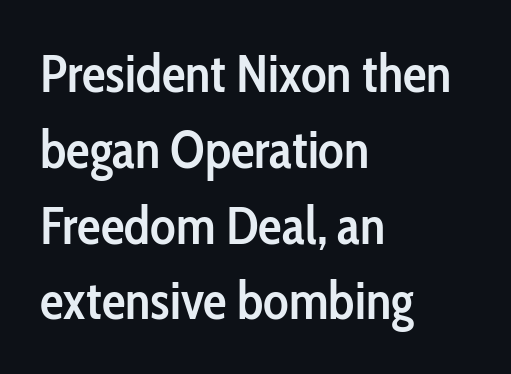
Q: Is the text bold? A: Semi-bold.
Q: Is the text italic (slanted)? A: No, it is upright.
Q: Is the typeface a serif or a sans-serif typeface? A: Sans-serif.
Q: Is the text underlined? A: No.
Q: How is the paragraph aligned? A: Left-aligned.
Q: Is the spacing between letters normal or unusually wide? A: Normal.
Q: Is the spacing between lines tight, normal or loose? A: Normal.
Q: Width (condensed, normal, or wide)? A: Condensed.
Q: Stroke contrast? A: Low.
Q: x-height? A: Medium.
Q: Monospaced? A: No.
